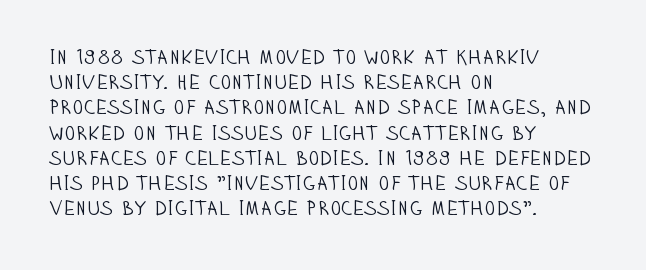
The image shows 20 px text type, upright; set left-aligned, normal line spacing (1.26x), normal letter spacing, not underlined.
